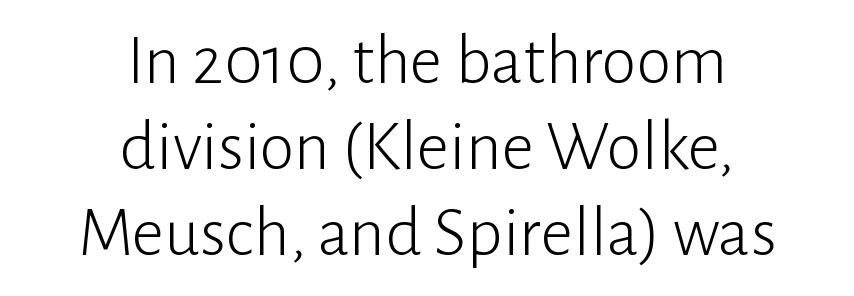
Q: Is the text bold? A: No.
Q: Is the text italic (slanted)? A: No, it is upright.
Q: Is the typeface a serif or a sans-serif typeface? A: Sans-serif.
Q: Is the text underlined? A: No.
Q: How is the paragraph aligned? A: Centered.
Q: Is the spacing between letters normal or unusually wide? A: Normal.
Q: Width (condensed, normal, or wide)? A: Normal.
Q: Stroke contrast? A: Low.
Q: x-height? A: Medium.
Q: Monospaced? A: No.
